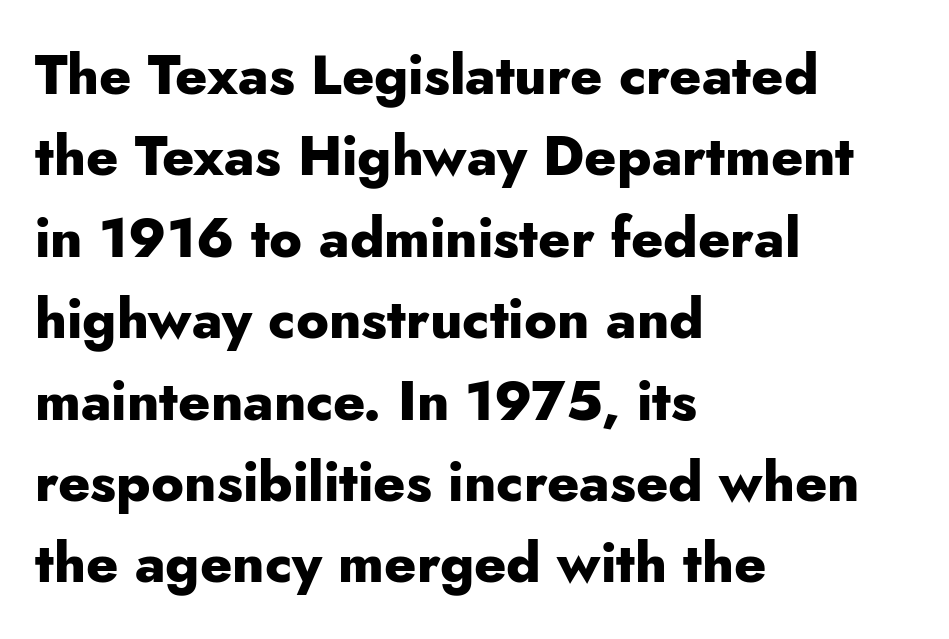
The image shows 55 px heavy sans-serif type, upright; set left-aligned, normal line spacing (1.48x), normal letter spacing, not underlined; low stroke contrast and a small x-height.
